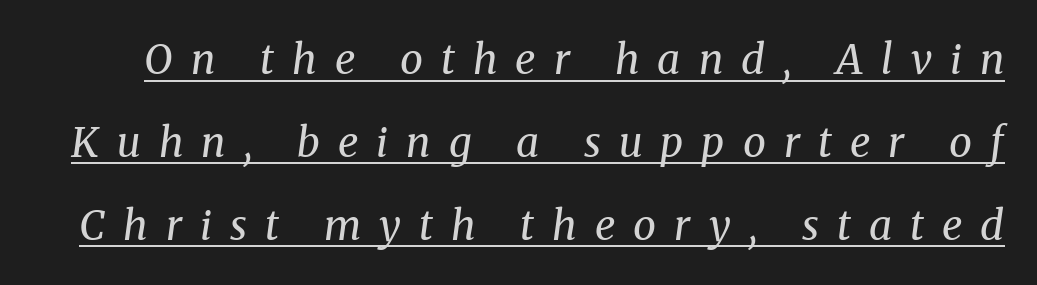
The image shows 41 px regular-weight serif type, italic (leaning right); set loose line spacing (2.02x), unusually wide letter spacing (+0.44 em), underlined; medium stroke contrast and a medium x-height.
